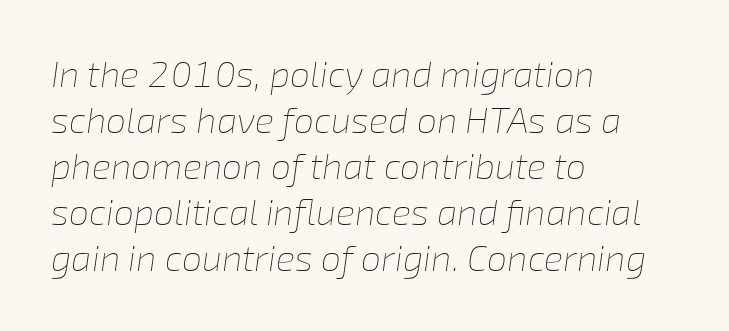
{"italic": "yes", "lean": "right", "slant_degrees": 8, "bold": "no", "weight": "thin", "width": "normal", "stroke_contrast": "low", "x_height": "medium", "monospaced": "no", "underline": "no", "align": "left", "line_spacing": "normal", "line_spacing_ratio": 1.28, "letter_spacing": "normal", "letter_spacing_em": 0.0, "glyph_px": 36}
